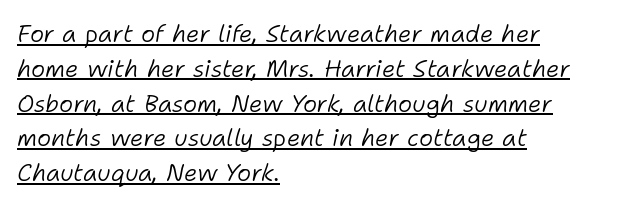
The image shows 24 px text type, italic (leaning right); set left-aligned, normal line spacing (1.45x), normal letter spacing, underlined.
